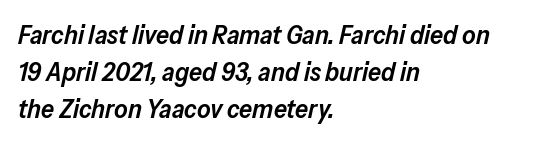
Letters rest on an invisible, unmarked baseline. Visually the block forms a straight wall on the left and a jagged coastline on the right. Emphasis-style slanted type is in use. Students, this is semibold: more ink than regular, less than bold. The vertical gap from one line to the next is medium. There is no visible air inserted between adjacent glyphs.
